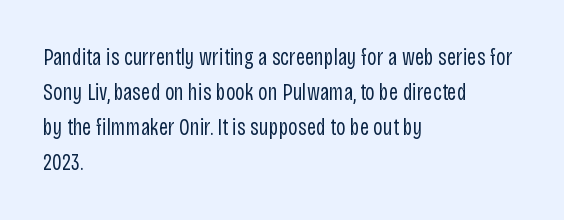
Weight: not bold — regular or lighter. The typesetter chose a ragged-right arrangement here. Each new line begins a customary step beneath the previous one. You could call the tracking neutral — neither tight nor loose. Only glyphs here, with clear space below each row. You can tell it's not italic because the verticals are truly vertical.
